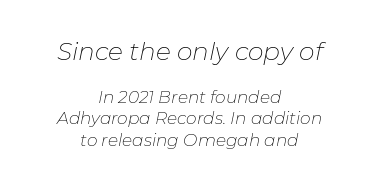
Q: Is the text bold? A: No.
Q: Is the text italic (slanted)? A: Yes, it leans right by about 11 degrees.
Q: Is the text underlined? A: No.
Q: How is the paragraph aligned? A: Centered.
Q: Is the spacing between letters normal or unusually wide? A: Normal.
Q: Is the spacing between lines tight, normal or loose? A: Normal.
Q: Which block of text is set in a larger size, the first (top) or the second (bottom)? A: The first (top) one.
